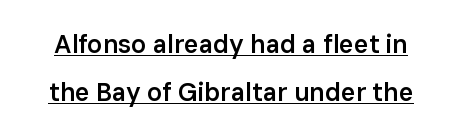
{"italic": "no", "bold": "semi", "underline": "yes", "line_spacing": "loose", "line_spacing_ratio": 1.91, "letter_spacing": "normal", "letter_spacing_em": 0.0, "glyph_px": 25}
